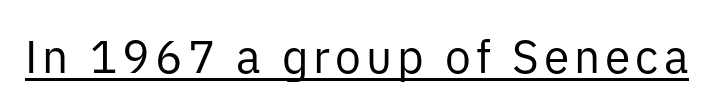
The image shows 46 px regular-weight sans-serif type, upright; set underlined; low stroke contrast and a medium x-height.
